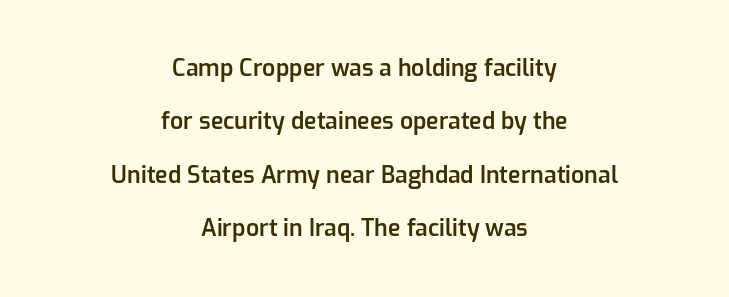
The letterforms sit shoulder to shoulder at normal distance. Both edges are ragged and mirror each other, which tells us the setting is centered. Slightly chunky letters — semibold, I'd say, not full bold. Nobody drew a line under any word here. Leading: increased. The letters stand upright; this is a roman face.
